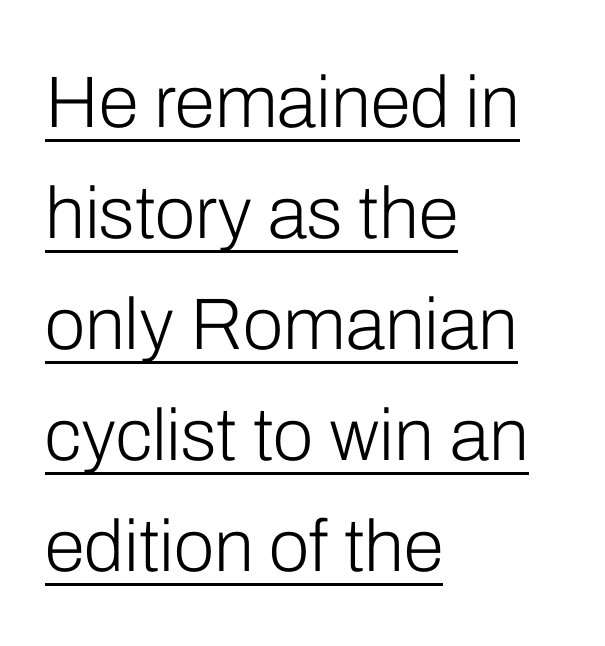
Q: Is the text bold? A: No.
Q: Is the text italic (slanted)? A: No, it is upright.
Q: Is the typeface a serif or a sans-serif typeface? A: Sans-serif.
Q: Is the text underlined? A: Yes.
Q: How is the paragraph aligned? A: Left-aligned.
Q: Is the spacing between letters normal or unusually wide? A: Normal.
Q: Is the spacing between lines tight, normal or loose? A: Normal.
Q: Width (condensed, normal, or wide)? A: Normal.
Q: Stroke contrast? A: Low.
Q: x-height? A: Medium.
Q: Monospaced? A: No.
